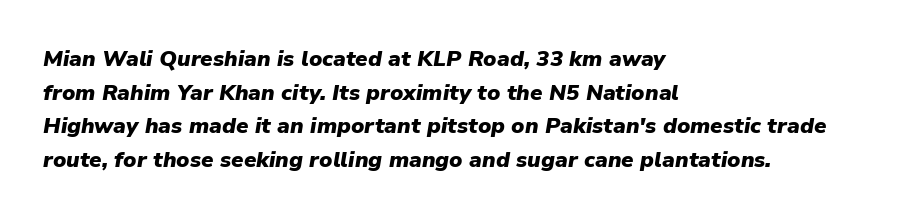
{"italic": "yes", "lean": "right", "slant_degrees": 9, "bold": "yes", "underline": "no", "align": "left", "line_spacing": "normal", "line_spacing_ratio": 1.53, "letter_spacing": "normal", "letter_spacing_em": 0.0, "glyph_px": 22}
